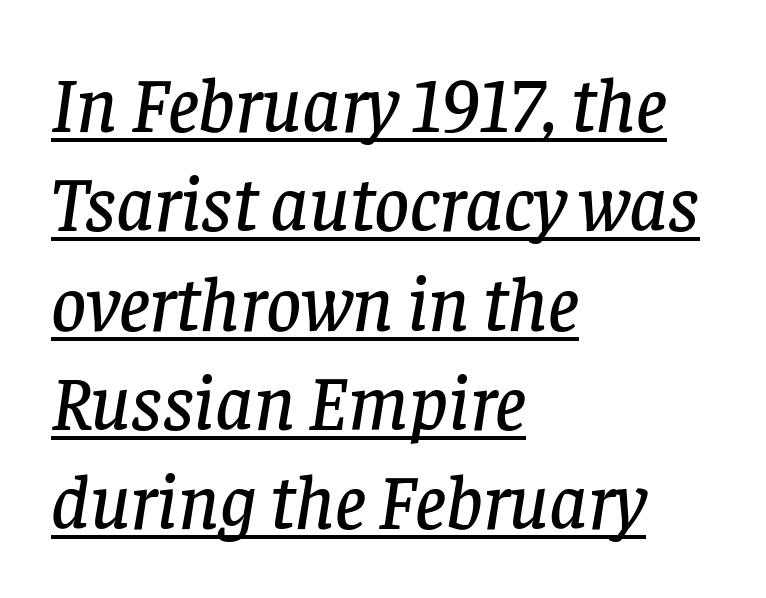
{"serif": "yes", "italic": "yes", "lean": "right", "slant_degrees": 8, "width": "normal", "stroke_contrast": "low", "x_height": "large", "monospaced": "no", "underline": "yes", "align": "left", "line_spacing": "normal", "line_spacing_ratio": 1.29, "letter_spacing": "normal", "letter_spacing_em": 0.0, "glyph_px": 77}
